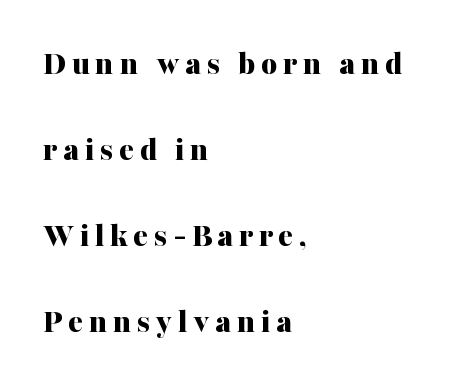
The image shows 35 px bold serif type, upright; set left-aligned, loose line spacing (2.46x), not underlined; medium stroke contrast and a medium x-height.
